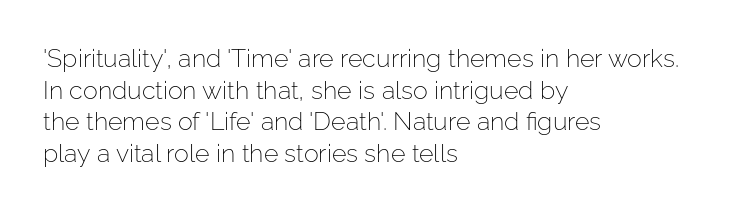
The characters are drawn with everyday or finer stroke widths. The string is rendered with underlining switched off. Leading matches the norm, producing a regular column. This sample uses plain, unmodified letter spacing.
